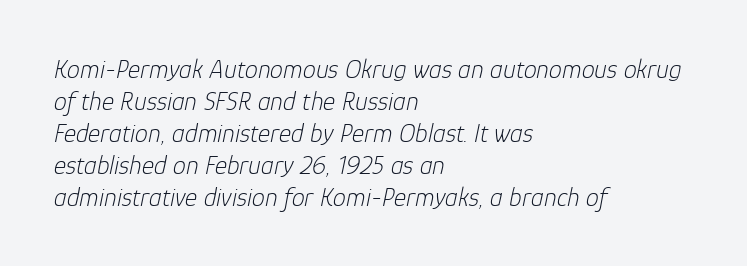
The image shows 26 px text type, italic (leaning right); set left-aligned, line spacing 1.23x, normal letter spacing, not underlined.
